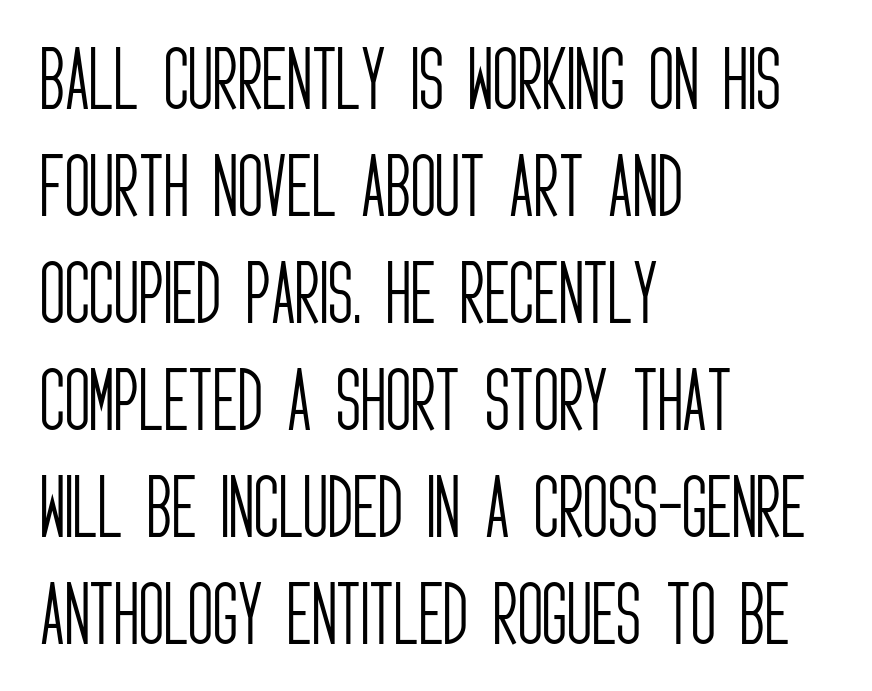
Each new line begins a customary step beneath the previous one. The letterforms sit shoulder to shoulder at normal distance. The words here are not underlined. The paragraph has a hard left edge and a soft right edge.
